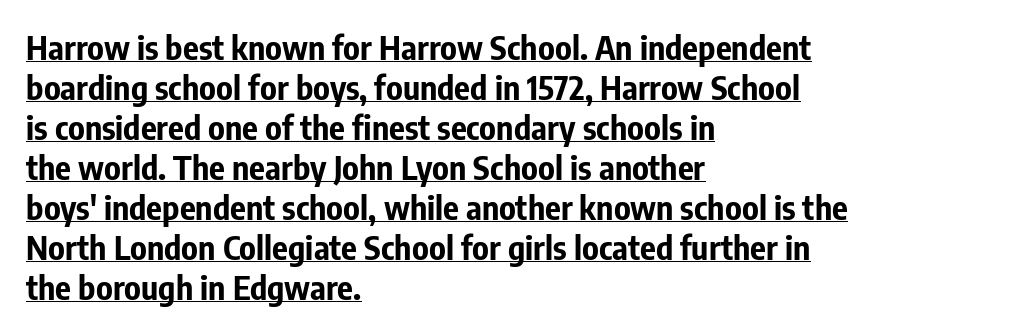
A continuous stroke trails under the words, as in a hyperlink. Check where the strokes stop: nothing finishes them off — pure sans. The typography opts for an upright posture over an oblique one. Observe the ordinary spacing: letters are neighbours, not strangers. Heavy-handed strokes throughout: this text is bold.
